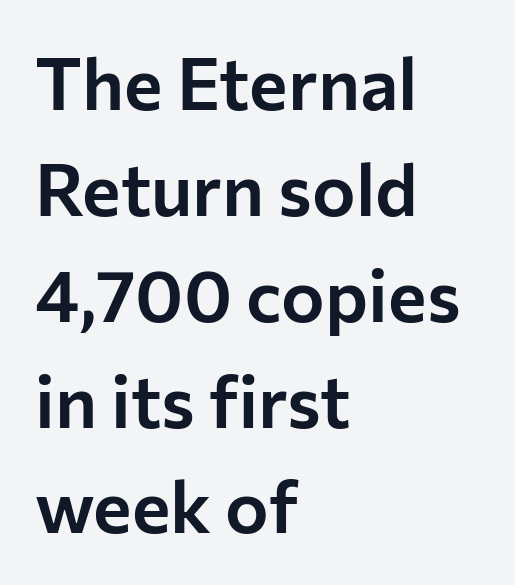
{"serif": "no", "italic": "no", "width": "normal", "stroke_contrast": "low", "x_height": "medium", "monospaced": "no", "underline": "no", "align": "left", "line_spacing": "normal", "line_spacing_ratio": 1.45, "letter_spacing": "normal", "letter_spacing_em": 0.0, "glyph_px": 73}
